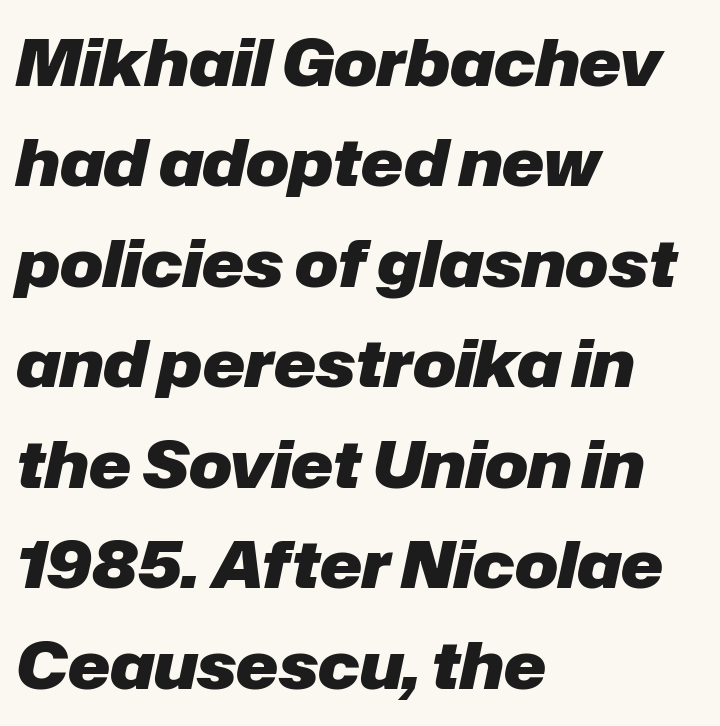
The passage shown has conventional tracking throughout. Note the varied advance widths — an 'i' is clearly narrower than an 'm'. Rows of type keep a routine distance in the vertical direction. Each glyph is drawn with heavy, bold strokes. Posture: slanted.
